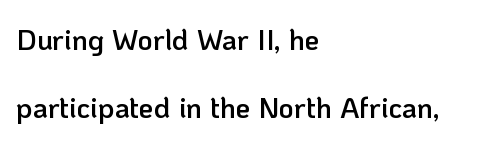
{"serif": "no", "italic": "no", "bold": "semi", "weight": "semibold", "width": "normal", "stroke_contrast": "low", "x_height": "medium", "monospaced": "no", "underline": "no", "align": "left", "line_spacing": "loose", "line_spacing_ratio": 2.36, "letter_spacing": "normal", "letter_spacing_em": 0.0, "glyph_px": 29}
